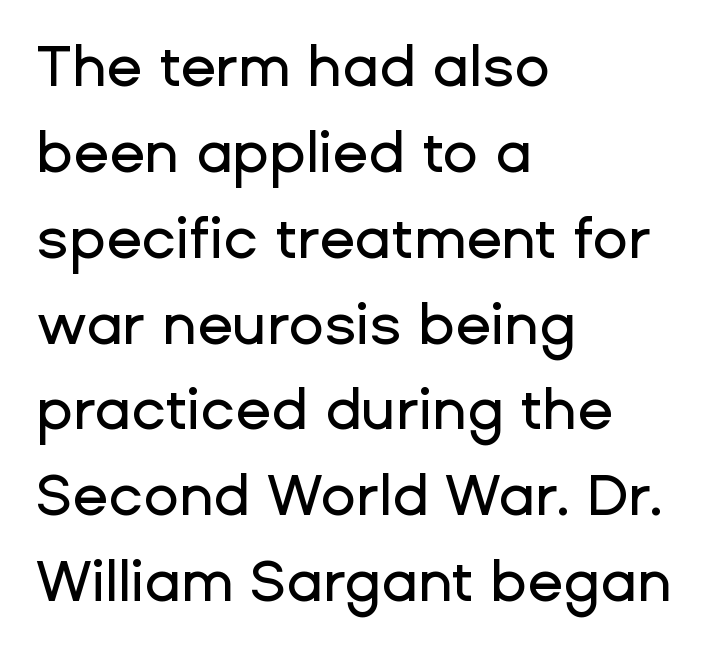
Vertically, the passage feels balanced, rows spaced as you'd expect. The rendering shows plain stroke endings on the letterforms — a sans-serif design. The foot of each line stays bare and open. Quick note: not italic, upright.
